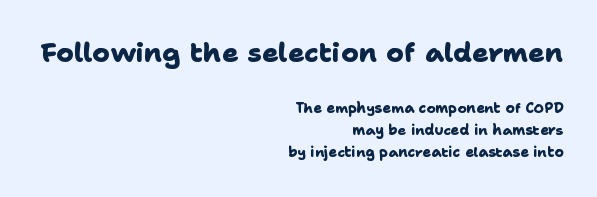
Q: Is the text bold? A: Yes.
Q: Is the text underlined? A: No.
Q: How is the paragraph aligned? A: Right-aligned.
Q: Is the spacing between letters normal or unusually wide? A: Normal.
Q: Is the spacing between lines tight, normal or loose? A: Normal.
Q: Which block of text is set in a larger size, the first (top) or the second (bottom)? A: The first (top) one.
